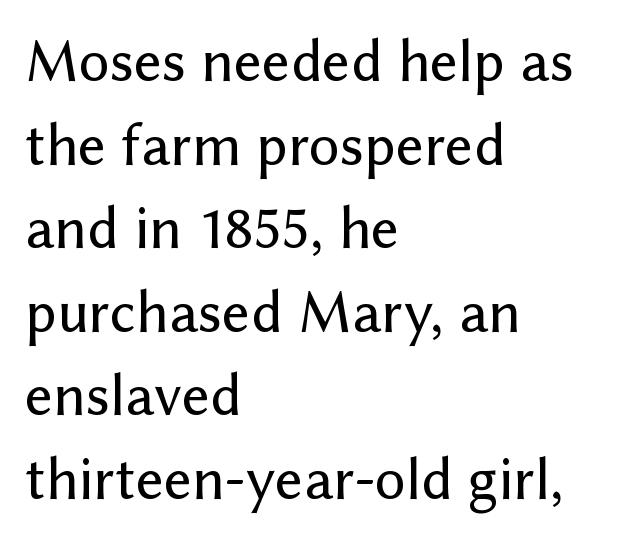
Q: Is the text italic (slanted)? A: No, it is upright.
Q: Is the typeface a serif or a sans-serif typeface? A: Sans-serif.
Q: Is the text underlined? A: No.
Q: How is the paragraph aligned? A: Left-aligned.
Q: Is the spacing between letters normal or unusually wide? A: Normal.
Q: Is the spacing between lines tight, normal or loose? A: Normal.
Q: Width (condensed, normal, or wide)? A: Normal.
Q: Stroke contrast? A: Low.
Q: x-height? A: Medium.
Q: Monospaced? A: No.
